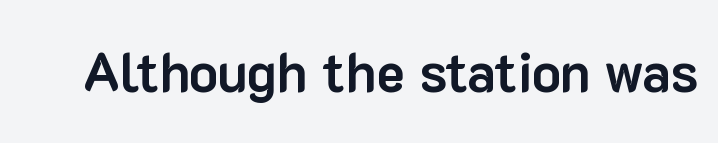
Stroke terminals: plain, sans-serif. Designer's note — italics off, roman on. Each letter keeps its own natural width here, so spacing adapts to shape. No word sits above an underline.
